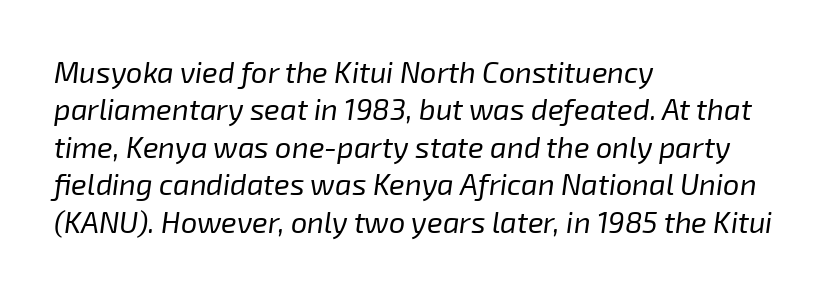
The image shows 29 px regular-weight type, italic (leaning right); set left-aligned, normal line spacing (1.29x), normal letter spacing, not underlined; low stroke contrast and a medium x-height.
